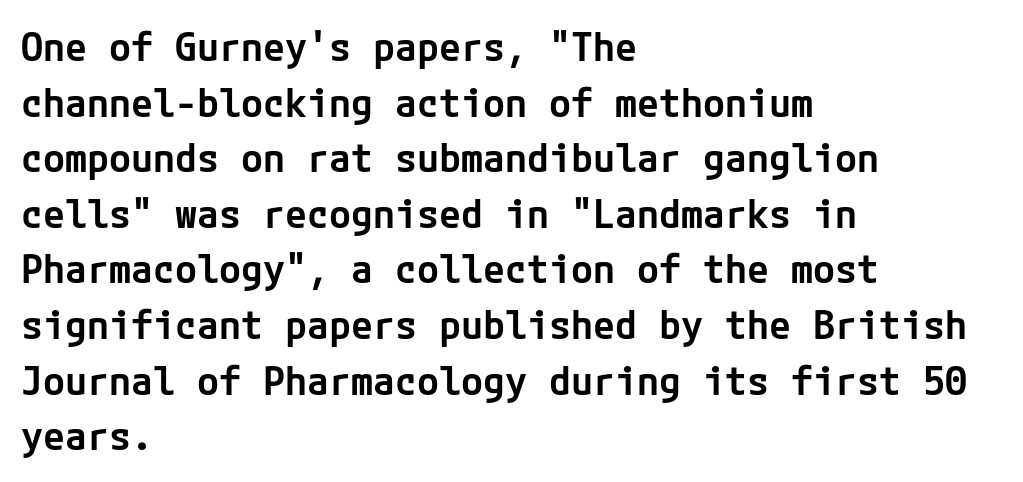
{"serif": "no", "italic": "no", "bold": "semi", "weight": "semibold", "width": "normal", "stroke_contrast": "low", "x_height": "medium", "underline": "no", "align": "left", "line_spacing": "normal", "line_spacing_ratio": 1.39, "letter_spacing": "normal", "letter_spacing_em": 0.0, "glyph_px": 40}
